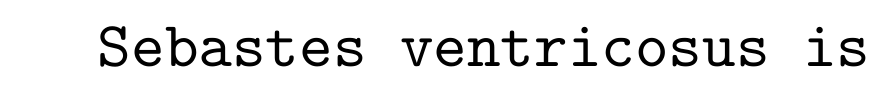
Q: Is the text italic (slanted)? A: No, it is upright.
Q: Is the typeface a serif or a sans-serif typeface? A: Serif.
Q: Is the text underlined? A: No.
Q: Is the spacing between letters normal or unusually wide? A: Normal.
Q: Width (condensed, normal, or wide)? A: Normal.
Q: Stroke contrast? A: Low.
Q: x-height? A: Medium.
Q: Monospaced? A: Yes.
